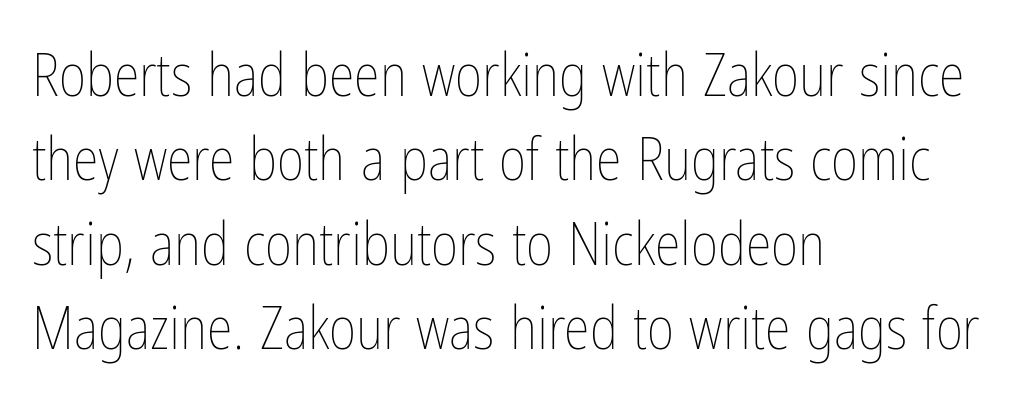
{"italic": "no", "bold": "no", "weight": "thin", "width": "condensed", "stroke_contrast": "low", "x_height": "medium", "monospaced": "no", "underline": "no", "align": "left", "line_spacing": "normal", "line_spacing_ratio": 1.43, "letter_spacing": "normal", "letter_spacing_em": 0.0, "glyph_px": 59}
